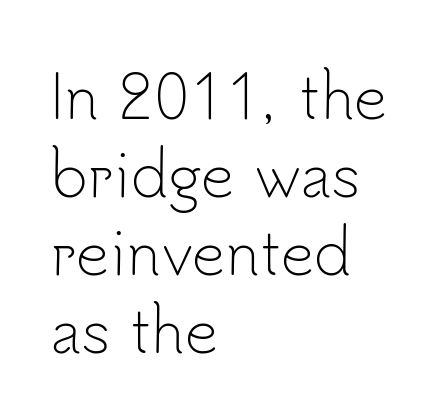
Q: Is the text bold? A: No.
Q: Is the text italic (slanted)? A: No, it is upright.
Q: Is the typeface a serif or a sans-serif typeface? A: Sans-serif.
Q: Is the text underlined? A: No.
Q: How is the paragraph aligned? A: Left-aligned.
Q: Is the spacing between letters normal or unusually wide? A: Normal.
Q: Is the spacing between lines tight, normal or loose? A: Normal.
Q: Width (condensed, normal, or wide)? A: Normal.
Q: Stroke contrast? A: Low.
Q: x-height? A: Small.
Q: Monospaced? A: No.
